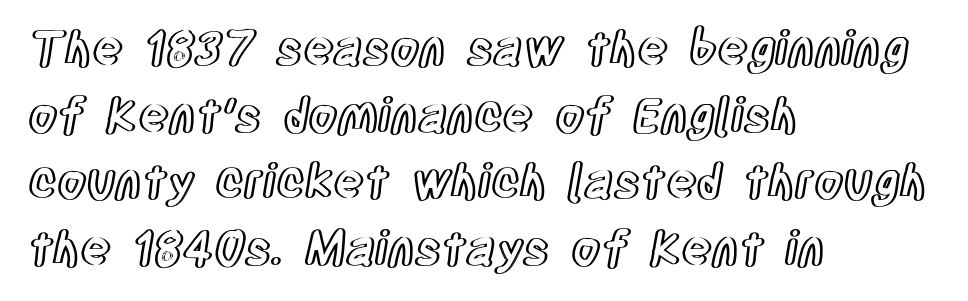
The image shows 47 px condensed type; set left-aligned, normal line spacing (1.42x), normal letter spacing, not underlined; a large x-height.
